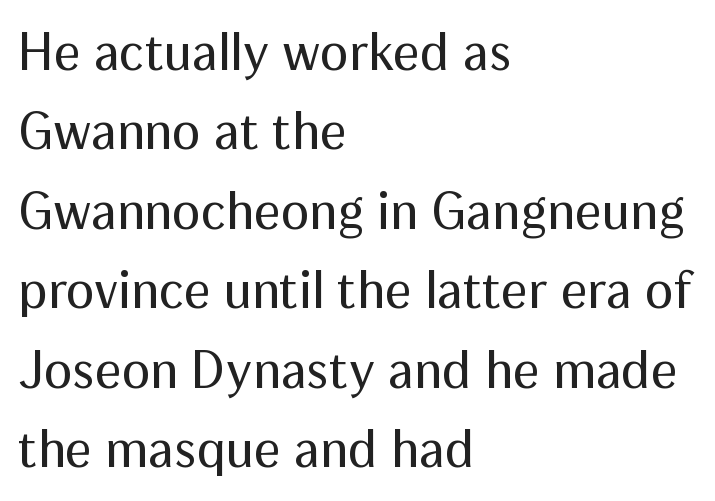
Rule under the text: the space is simply empty. Each new line begins a customary step beneath the previous one. Nope, not italic — everything's standing straight. One-word summary of the alignment: left.
